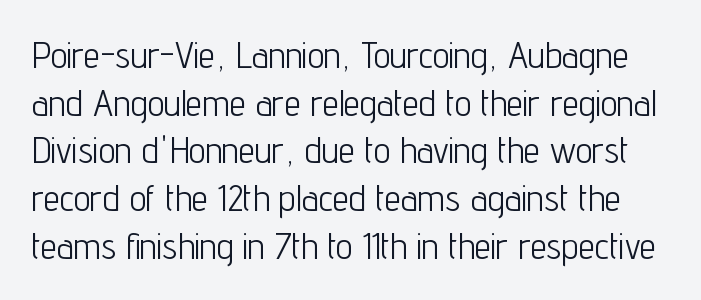
A roman cut, with each character standing at attention. Typographically, this falls in the sans-serif category. Evenly set lines give the paragraph a standard silhouette. The words here are not underlined. The face used here is proportionally spaced, like ordinary book or web type.
